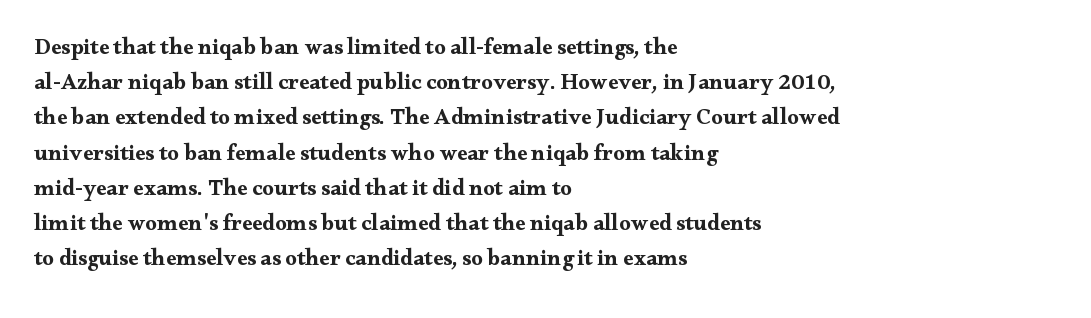
{"italic": "no", "bold": "yes", "underline": "no", "align": "left", "line_spacing": "normal", "line_spacing_ratio": 1.53, "letter_spacing": "normal", "letter_spacing_em": 0.0, "glyph_px": 23}
